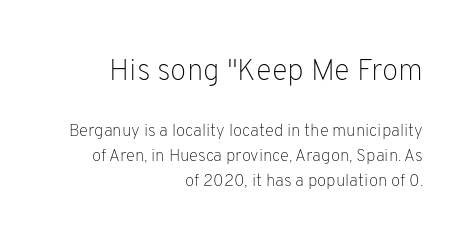
Q: Is the text bold? A: No.
Q: Is the text italic (slanted)? A: No, it is upright.
Q: Is the typeface a serif or a sans-serif typeface? A: Sans-serif.
Q: Is the text underlined? A: No.
Q: How is the paragraph aligned? A: Right-aligned.
Q: Is the spacing between letters normal or unusually wide? A: Normal.
Q: Is the spacing between lines tight, normal or loose? A: Normal.
Q: Which block of text is set in a larger size, the first (top) or the second (bottom)? A: The first (top) one.
Q: Width (condensed, normal, or wide)? A: Normal.
Q: Stroke contrast? A: Low.
Q: x-height? A: Medium.
Q: Monospaced? A: No.
